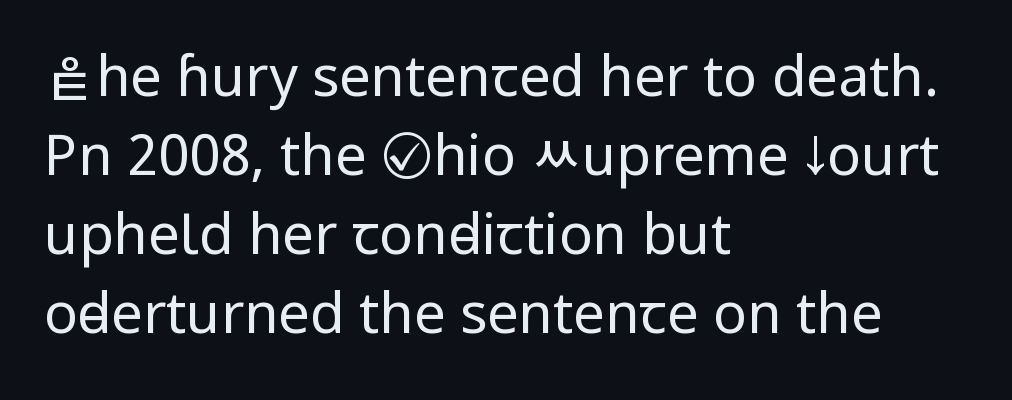
Tall strokes in this sample are plumb rather than angled. Glance below the letters and you will spot only blank space. The font is comparable to plain body text, perhaps lighter. Does the type have serifs? No, each stem ends abruptly. Glyph-to-glyph distance matches everyday printed text. This block has exactly the height ordinary leading produces.
